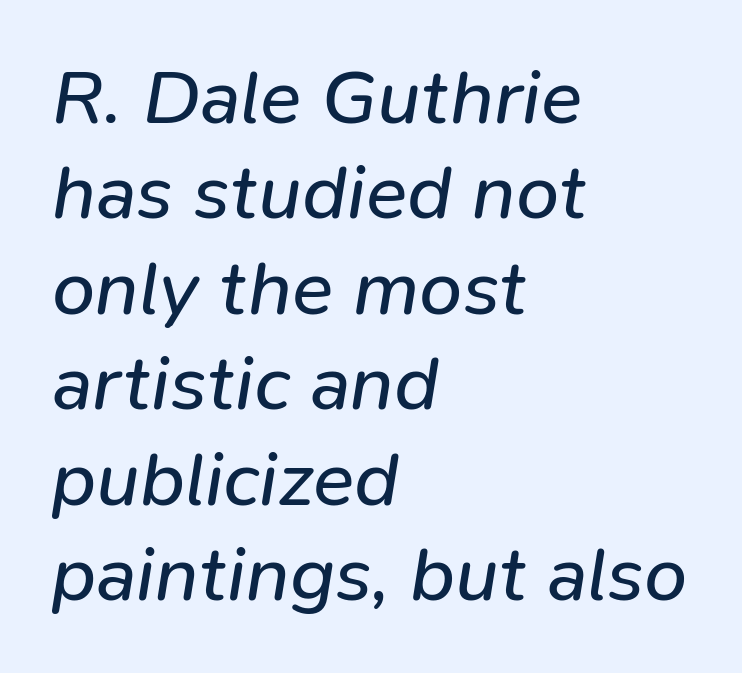
Q: Is the text bold? A: No.
Q: Is the text italic (slanted)? A: Yes, it leans right by about 9 degrees.
Q: Is the text underlined? A: No.
Q: How is the paragraph aligned? A: Left-aligned.
Q: Is the spacing between letters normal or unusually wide? A: Normal.
Q: Width (condensed, normal, or wide)? A: Normal.
Q: Stroke contrast? A: Low.
Q: x-height? A: Medium.
Q: Monospaced? A: No.
